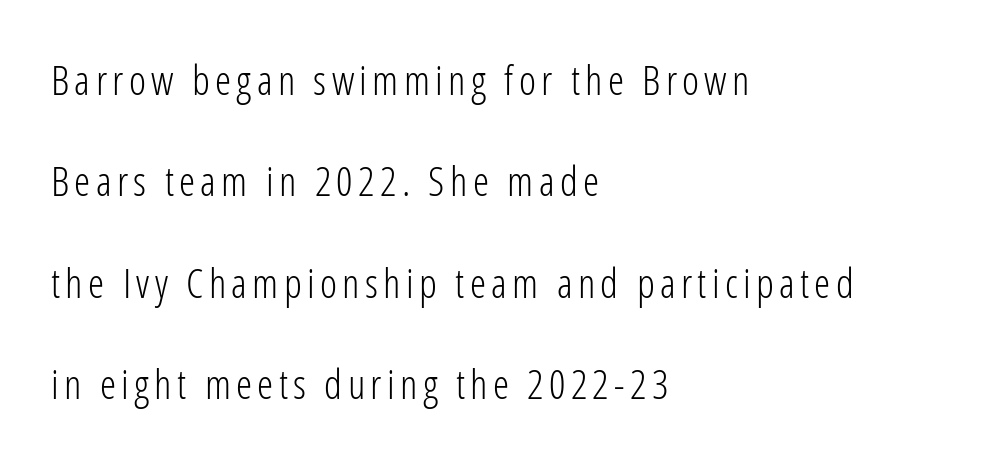
The image shows 41 px light, condensed sans-serif type, upright; set left-aligned, loose line spacing (2.47x), not underlined; low stroke contrast and a medium x-height.
